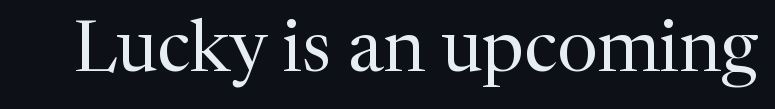
Tracking here is standard; glyphs follow each other at the usual distance. Designer's note — italics off, roman on. Check under the words: just untouched page. No letter is thick-stroked: the sample isn't bold.
